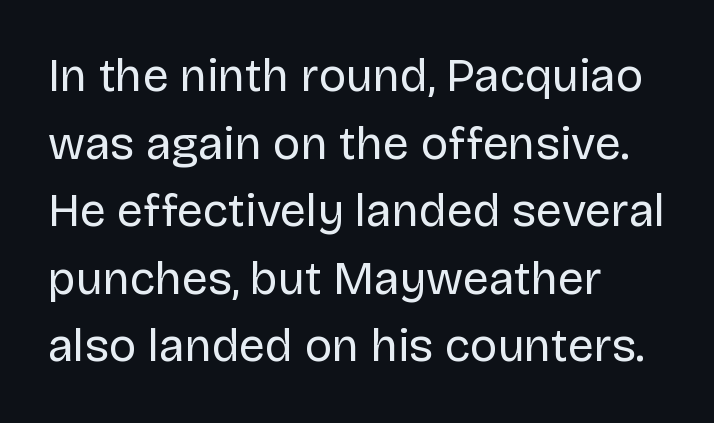
Q: Is the text bold? A: No.
Q: Is the text italic (slanted)? A: No, it is upright.
Q: Is the typeface a serif or a sans-serif typeface? A: Sans-serif.
Q: Is the text underlined? A: No.
Q: How is the paragraph aligned? A: Left-aligned.
Q: Is the spacing between letters normal or unusually wide? A: Normal.
Q: Is the spacing between lines tight, normal or loose? A: Normal.
Q: Width (condensed, normal, or wide)? A: Normal.
Q: Stroke contrast? A: Low.
Q: x-height? A: Large.
Q: Monospaced? A: No.
